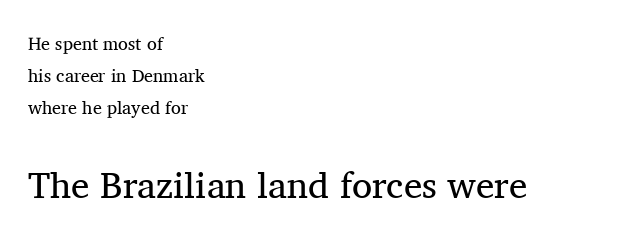
Q: Is the text bold? A: No.
Q: Is the text italic (slanted)? A: No, it is upright.
Q: Is the typeface a serif or a sans-serif typeface? A: Serif.
Q: Is the text underlined? A: No.
Q: How is the paragraph aligned? A: Left-aligned.
Q: Is the spacing between letters normal or unusually wide? A: Normal.
Q: Which block of text is set in a larger size, the first (top) or the second (bottom)? A: The second (bottom) one.
Q: Width (condensed, normal, or wide)? A: Normal.
Q: Stroke contrast? A: Medium.
Q: x-height? A: Medium.
Q: Monospaced? A: No.
